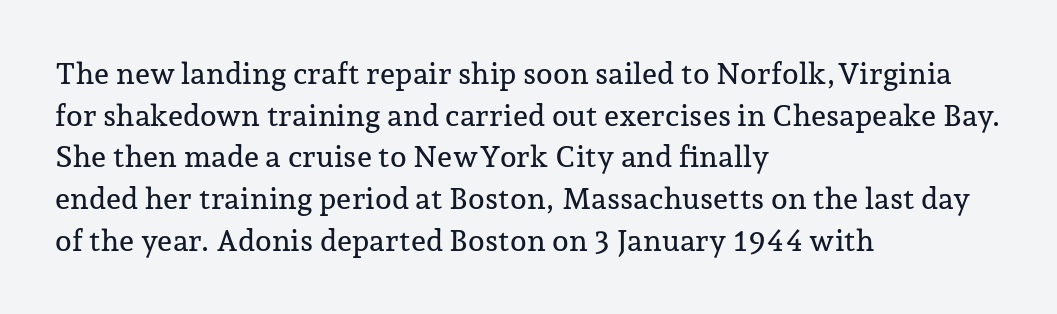
{"serif": "yes", "italic": "no", "width": "normal", "stroke_contrast": "low", "x_height": "medium", "monospaced": "no", "underline": "no", "align": "left", "line_spacing": "normal", "line_spacing_ratio": 1.39, "letter_spacing": "normal", "letter_spacing_em": 0.0, "glyph_px": 30}
